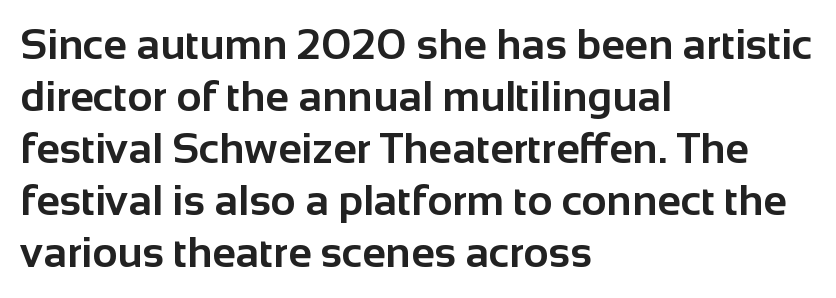
Type without underlining. A roman cut, with each character standing at attention. Grotesque or geometric, the face here clearly has no serifs. Casual observation: everything's shoved over to the left. Is the type bold? Yes — the strokes are clearly thick and heavy. You could not count columns in this text — the font is proportionally spaced.
